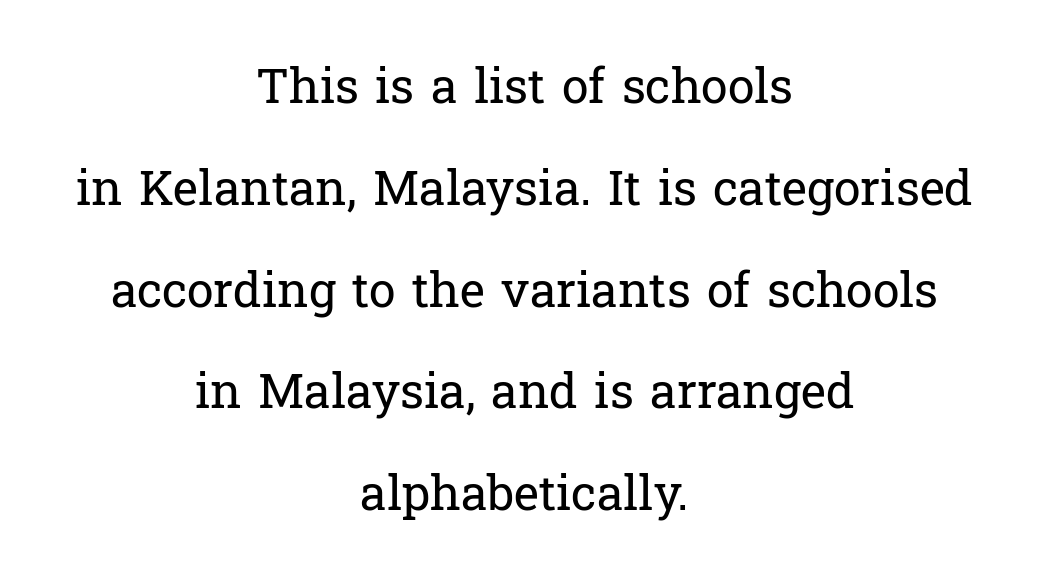
Compared with a flush-left layout, this one balances lines on the center instead. The typeface chosen for these lines features serifs. The typography opts for an upright posture over an oblique one. In terms of leading, this rendering errs on the spacious side. Weight: not bold — regular or lighter.
